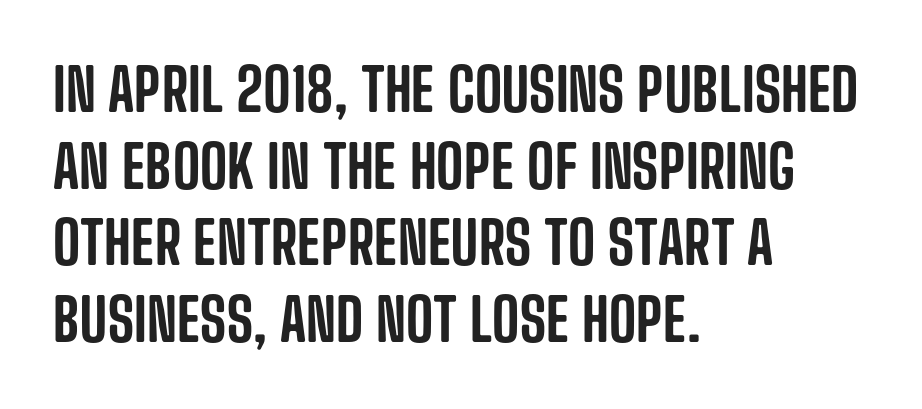
Q: Is the text italic (slanted)? A: No, it is upright.
Q: Is the typeface a serif or a sans-serif typeface? A: Sans-serif.
Q: Is the text underlined? A: No.
Q: How is the paragraph aligned? A: Left-aligned.
Q: Is the spacing between letters normal or unusually wide? A: Normal.
Q: Is the spacing between lines tight, normal or loose? A: Normal.
Q: Width (condensed, normal, or wide)? A: Condensed.
Q: Stroke contrast? A: Low.
Q: x-height? A: Large.
Q: Monospaced? A: No.
